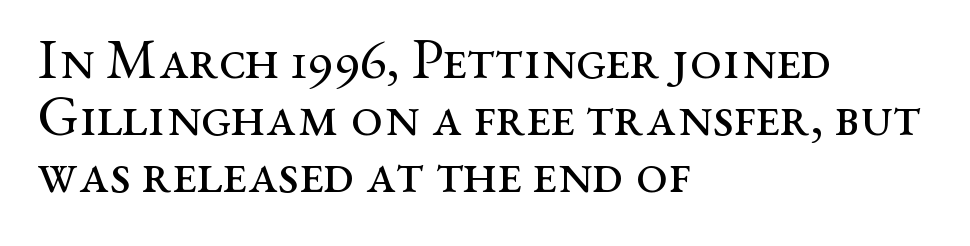
Q: Is the text bold? A: No.
Q: Is the text italic (slanted)? A: No, it is upright.
Q: Is the typeface a serif or a sans-serif typeface? A: Serif.
Q: Is the text underlined? A: No.
Q: How is the paragraph aligned? A: Left-aligned.
Q: Is the spacing between letters normal or unusually wide? A: Normal.
Q: Is the spacing between lines tight, normal or loose? A: Tight.
Q: Width (condensed, normal, or wide)? A: Wide.
Q: Stroke contrast? A: Medium.
Q: x-height? A: Medium.
Q: Monospaced? A: No.
